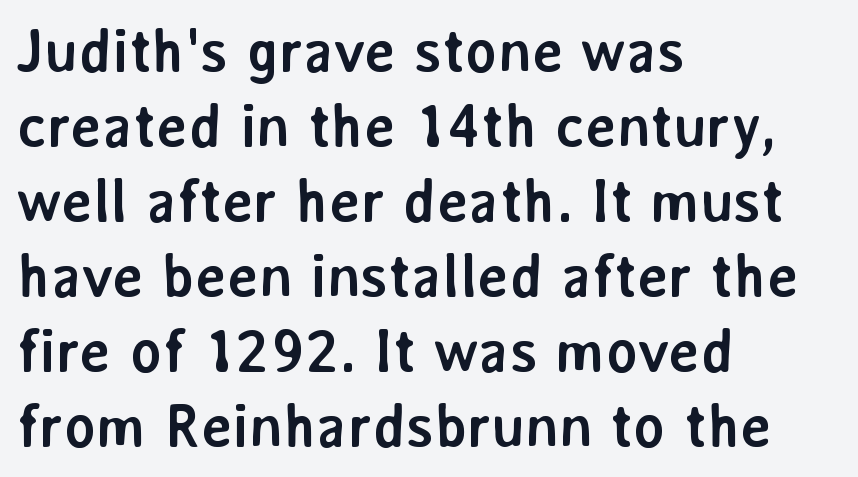
You'd pick this weight for a headline — it's a proper bold. Every row of glyphs begins at an identical x-position on the left. Examine the stroke ends and you'll find no serifs. Underline: absent. How would I describe the line gaps? Plain and ordinary. Default kerning and tracking; the words read as compact shapes.
